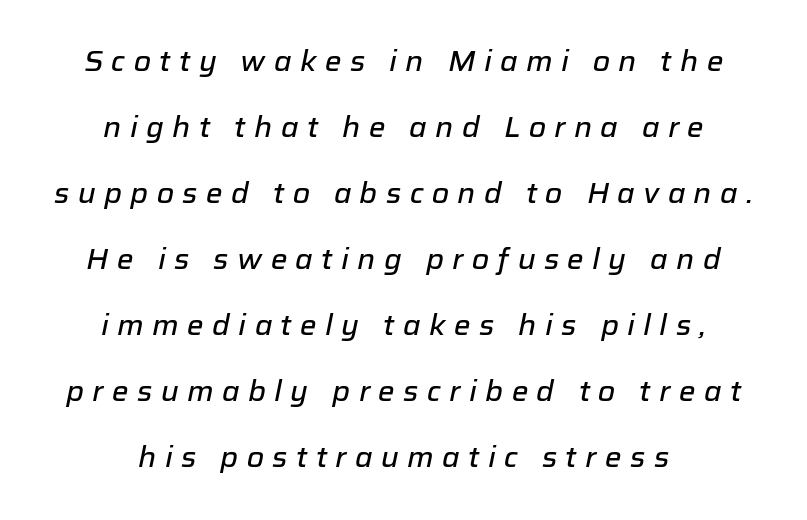
{"italic": "yes", "lean": "right", "slant_degrees": 12, "width": "normal", "stroke_contrast": "low", "x_height": "medium", "monospaced": "no", "underline": "no", "align": "center", "line_spacing": "loose", "line_spacing_ratio": 2.36, "letter_spacing": "wide", "letter_spacing_em": 0.3, "glyph_px": 28}
